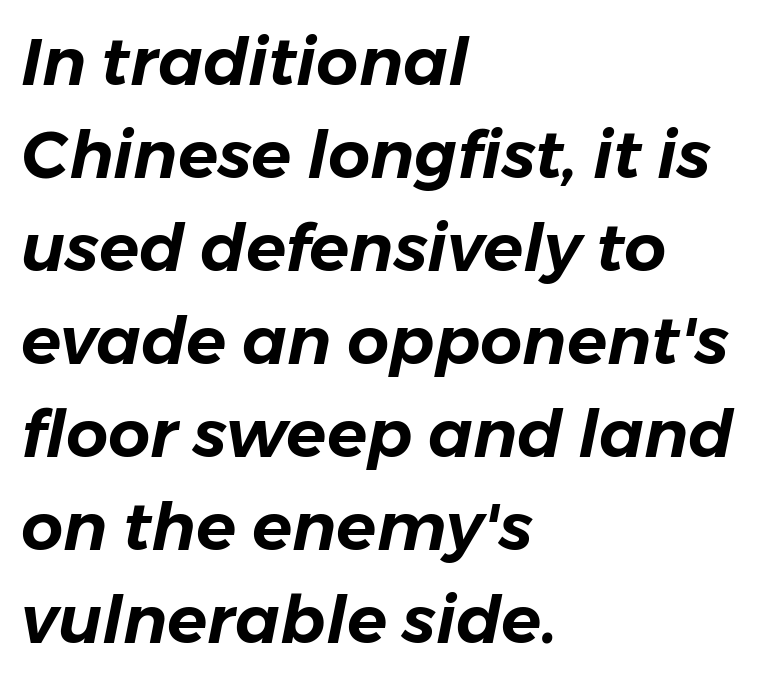
Q: Is the text italic (slanted)? A: Yes, it leans right by about 11 degrees.
Q: Is the text underlined? A: No.
Q: How is the paragraph aligned? A: Left-aligned.
Q: Is the spacing between letters normal or unusually wide? A: Normal.
Q: Is the spacing between lines tight, normal or loose? A: Normal.
Q: Width (condensed, normal, or wide)? A: Normal.
Q: Stroke contrast? A: Low.
Q: x-height? A: Medium.
Q: Monospaced? A: No.
